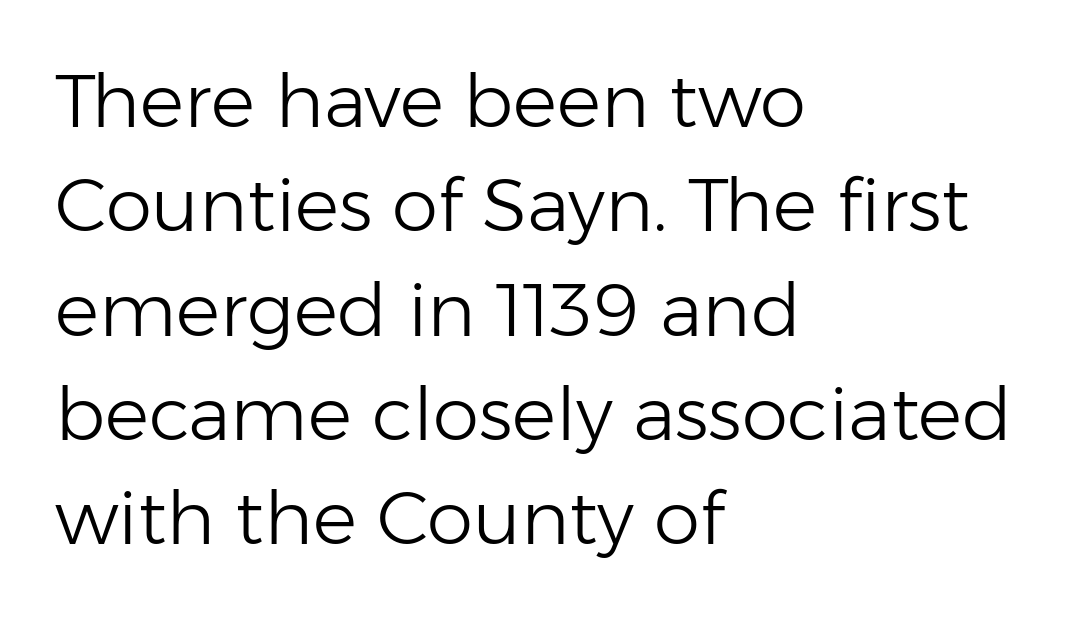
{"serif": "no", "italic": "no", "bold": "no", "weight": "light", "width": "normal", "stroke_contrast": "low", "x_height": "medium", "monospaced": "no", "underline": "no", "align": "left", "line_spacing": "normal", "line_spacing_ratio": 1.41, "letter_spacing": "normal", "letter_spacing_em": 0.0, "glyph_px": 74}
